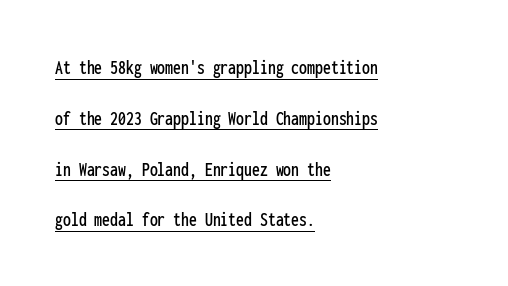
{"italic": "no", "underline": "yes", "align": "left", "line_spacing": "loose", "line_spacing_ratio": 2.42, "letter_spacing": "normal", "letter_spacing_em": 0.0, "glyph_px": 21}
